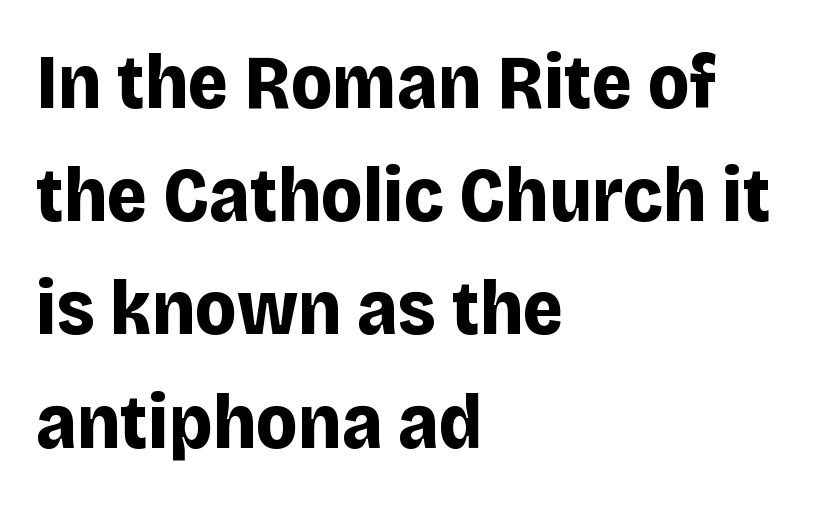
Vertical spacing — default. Teacher's note: observe the even left margin — that is flush-left alignment. A typesetter would call this zero additional tracking. Unlike italic type, these characters show no tilt at all.
